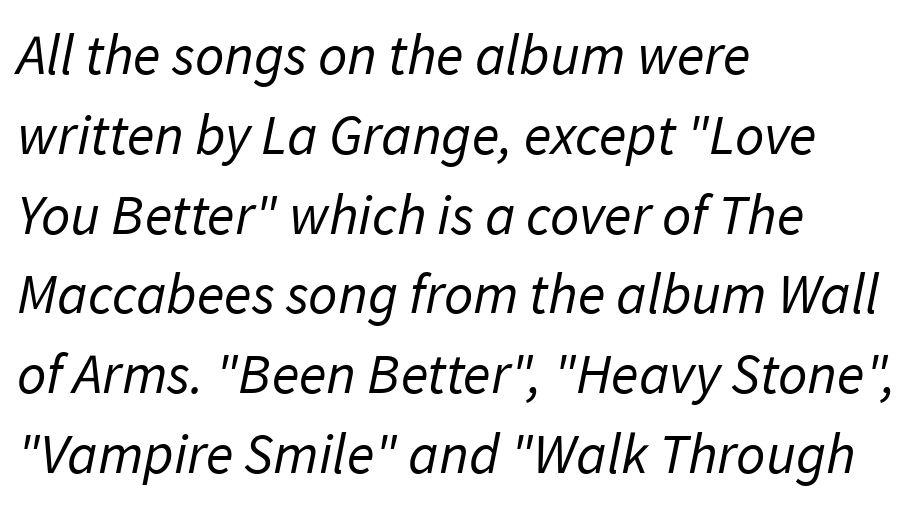
Q: Is the text bold? A: No.
Q: Is the typeface a serif or a sans-serif typeface? A: Sans-serif.
Q: Is the text underlined? A: No.
Q: How is the paragraph aligned? A: Left-aligned.
Q: Is the spacing between letters normal or unusually wide? A: Normal.
Q: Is the spacing between lines tight, normal or loose? A: Normal.
Q: Width (condensed, normal, or wide)? A: Normal.
Q: Stroke contrast? A: Low.
Q: x-height? A: Medium.
Q: Monospaced? A: No.
